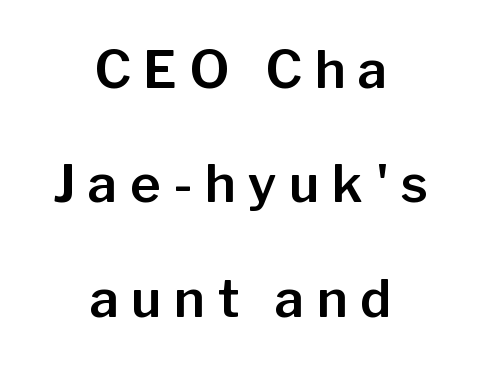
Q: Is the text italic (slanted)? A: No, it is upright.
Q: Is the typeface a serif or a sans-serif typeface? A: Sans-serif.
Q: Is the text underlined? A: No.
Q: How is the paragraph aligned? A: Centered.
Q: Is the spacing between letters normal or unusually wide? A: Unusually wide.
Q: Is the spacing between lines tight, normal or loose? A: Loose.
Q: Width (condensed, normal, or wide)? A: Normal.
Q: Stroke contrast? A: Low.
Q: x-height? A: Medium.
Q: Monospaced? A: No.
